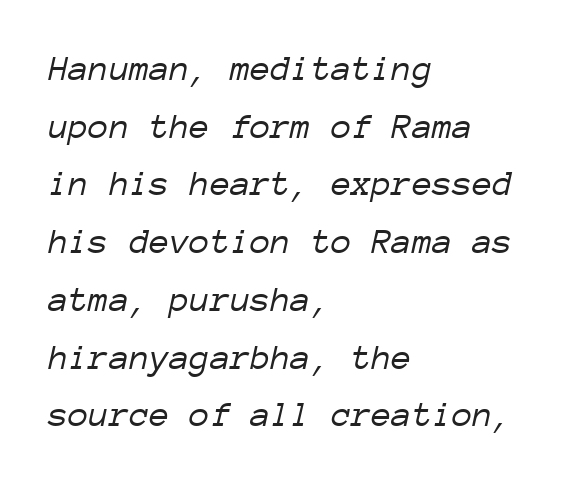
Inter-character spacing is left at the font's built-in metrics. Tall strokes in this sample are angled rather than plumb. These lines are set flush left with a ragged right edge. These lines are rendered in a fixed-pitch font.
